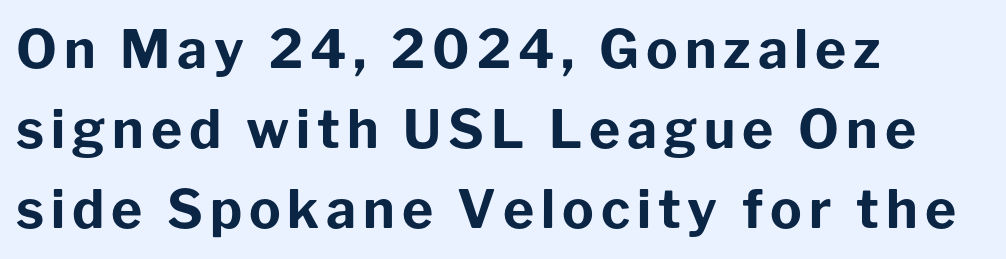
The image shows 53 px bold sans-serif type, upright; set left-aligned, normal line spacing (1.51x), not underlined; low stroke contrast and a medium x-height.
